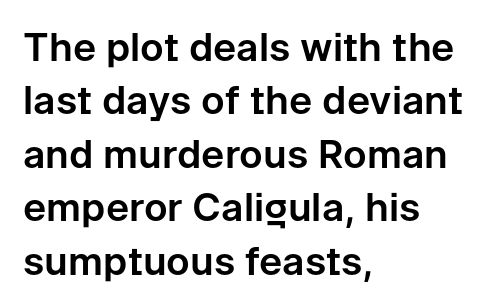
The image shows 39 px sans-serif type, upright; set left-aligned, normal line spacing (1.37x), normal letter spacing, not underlined; low stroke contrast and a medium x-height.
